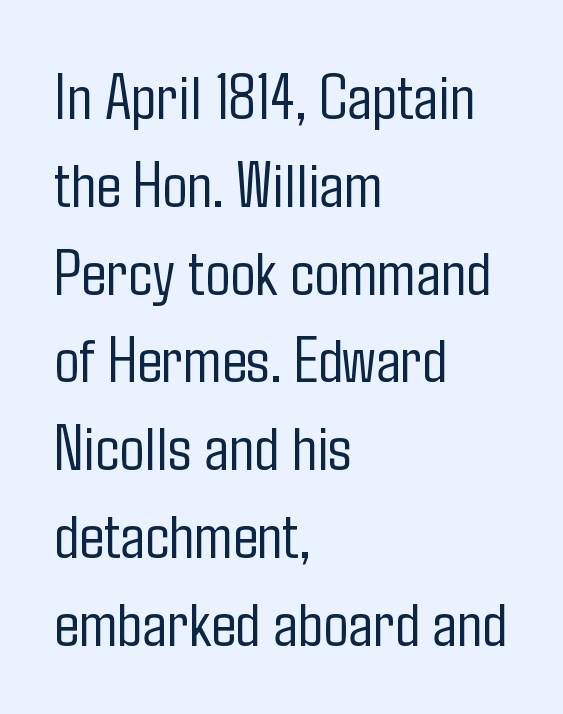
The image shows 66 px light, condensed sans-serif type, upright; set left-aligned, normal line spacing (1.33x), normal letter spacing, not underlined; low stroke contrast and a medium x-height.
